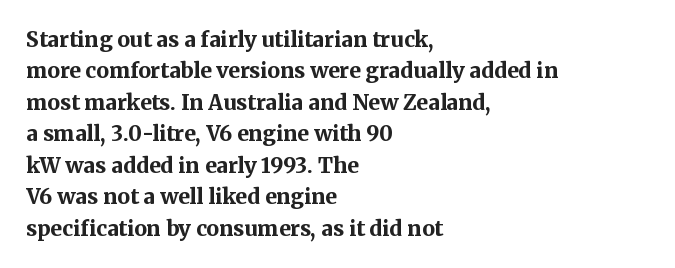
Set as a true bold cut, around the 700 mark. You can tell it's not italic because the verticals are truly vertical. Horizontally, the lines are justified to the leading edge only. Evenly set lines give the paragraph a standard silhouette. Just letters on the line, the space beneath them empty. Compared with typical body copy, the letter spacing here is the same.
